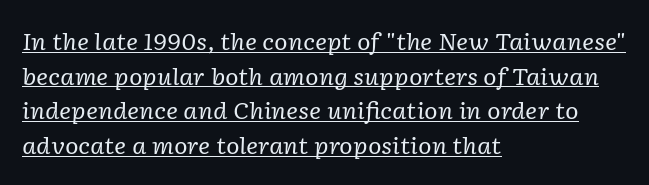
The image shows 23 px text type, italic (leaning right); set left-aligned, normal line spacing (1.51x), normal letter spacing, underlined.
